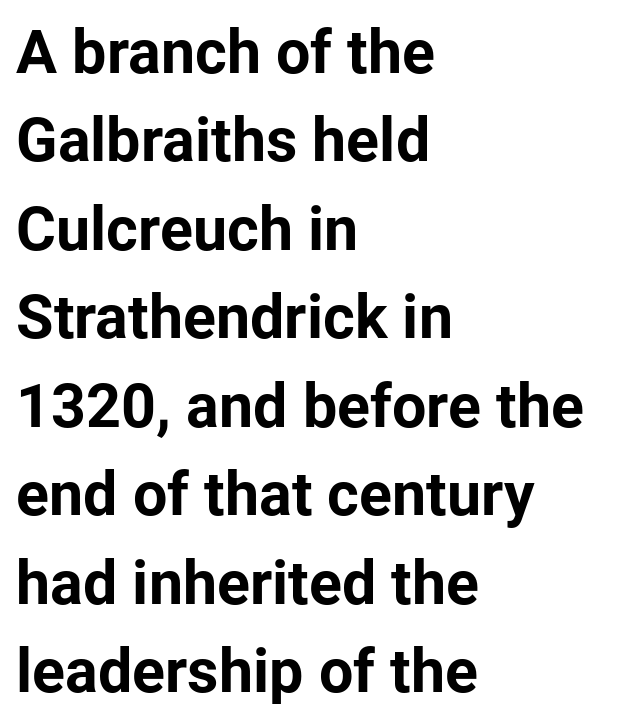
The image shows 61 px bold sans-serif type, upright; set left-aligned, normal line spacing (1.45x), normal letter spacing, not underlined; low stroke contrast and a medium x-height.
